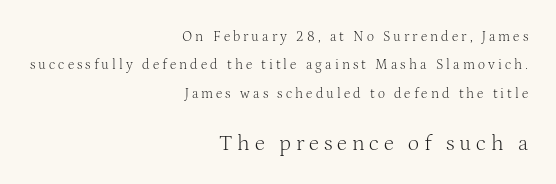
Q: Is the text bold? A: No.
Q: Is the text italic (slanted)? A: No, it is upright.
Q: Is the text underlined? A: No.
Q: How is the paragraph aligned? A: Right-aligned.
Q: Is the spacing between letters normal or unusually wide? A: Unusually wide.
Q: Is the spacing between lines tight, normal or loose? A: Loose.
Q: Which block of text is set in a larger size, the first (top) or the second (bottom)? A: The second (bottom) one.
